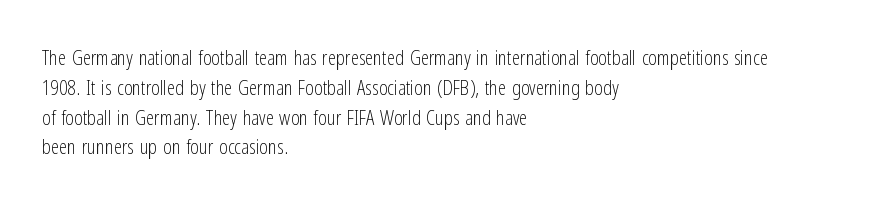
Quick note: interline space is typical. Nothing unusual about the tracking: characters are spaced as the font intends. Unmarked baselines from the first word to the last. No italicization has been applied; the sample stays upright.
